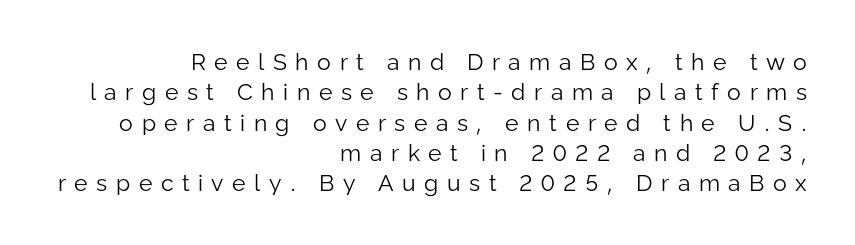
The image shows 23 px text type, upright; set right-aligned, normal line spacing (1.32x), unusually wide letter spacing (+0.37 em), not underlined.
